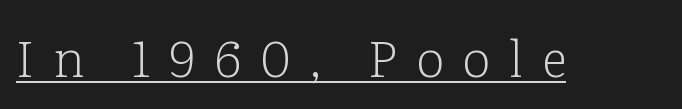
Q: Is the text bold? A: No.
Q: Is the text italic (slanted)? A: No, it is upright.
Q: Is the typeface a serif or a sans-serif typeface? A: Serif.
Q: Is the text underlined? A: Yes.
Q: Is the spacing between letters normal or unusually wide? A: Unusually wide.
Q: Width (condensed, normal, or wide)? A: Normal.
Q: Stroke contrast? A: Low.
Q: x-height? A: Medium.
Q: Monospaced? A: No.
